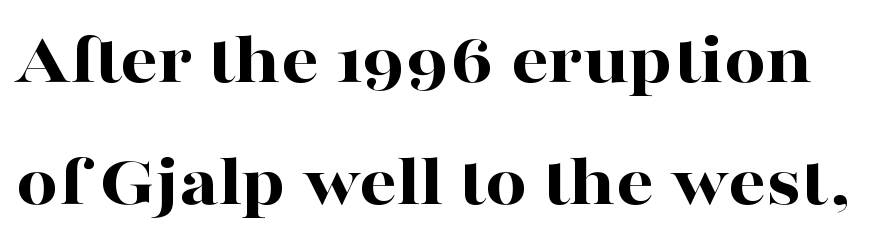
The image shows 74 px bold, wide serif type, upright; set normal line spacing (1.65x), normal letter spacing, not underlined; high stroke contrast and a medium x-height.
